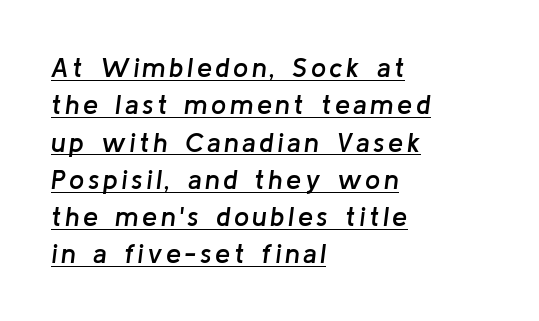
The image shows 27 px text type, italic (leaning right); set left-aligned, normal line spacing (1.38x), underlined.
